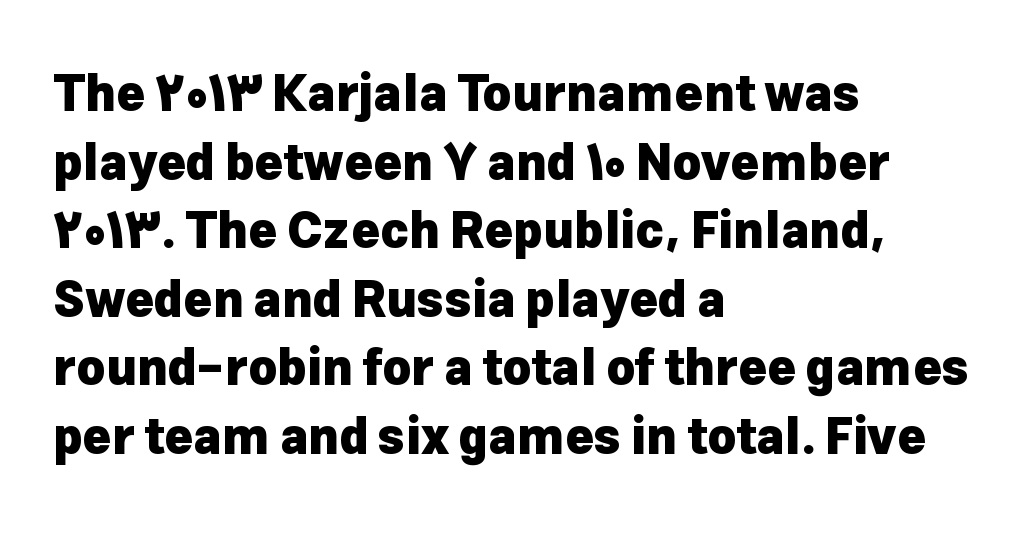
The passage shown is not underscored anywhere. These lines carry a lot of weight — the face is fully bold. Each letter's strokes conclude bluntly, with no projecting serifs. Vertical strokes here are truly vertical. Do the characters align in a grid? No, the font is proportional.
